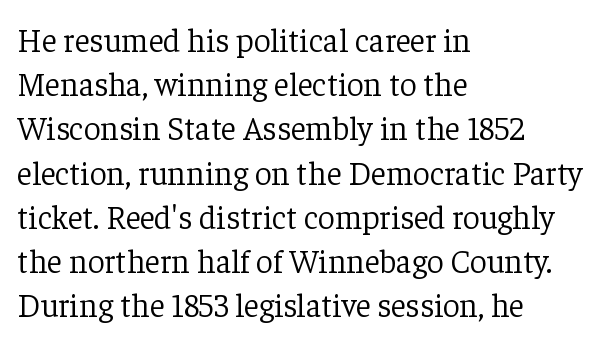
{"serif": "yes", "italic": "no", "bold": "no", "weight": "light", "width": "normal", "stroke_contrast": "low", "x_height": "medium", "monospaced": "no", "underline": "no", "align": "left", "line_spacing": "normal", "line_spacing_ratio": 1.34, "letter_spacing": "normal", "letter_spacing_em": 0.0, "glyph_px": 33}
